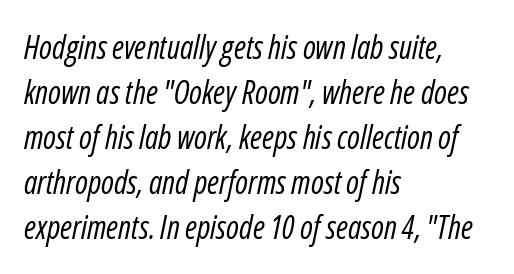
The image shows 32 px regular-weight, condensed type, italic (leaning right); set left-aligned, normal line spacing (1.41x), normal letter spacing, not underlined; low stroke contrast and a medium x-height.
